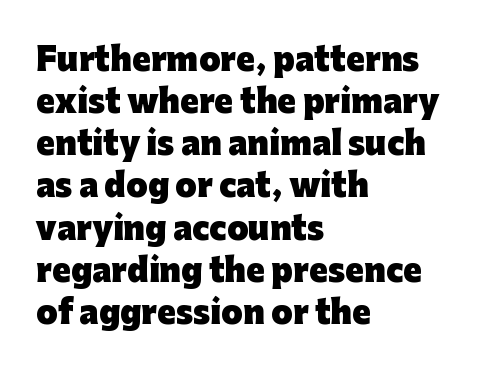
{"serif": "no", "italic": "no", "bold": "yes", "weight": "heavy", "width": "normal", "stroke_contrast": "low", "x_height": "medium", "monospaced": "no", "underline": "no", "align": "left", "line_spacing": "normal", "line_spacing_ratio": 1.36, "letter_spacing": "normal", "letter_spacing_em": 0.0, "glyph_px": 31}
